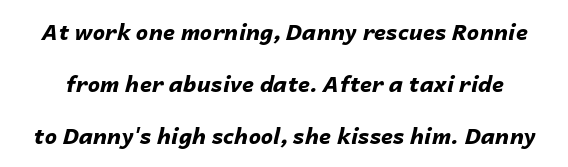
The image shows 22 px bold type, italic (leaning right); set loose line spacing (2.37x), normal letter spacing, not underlined.
